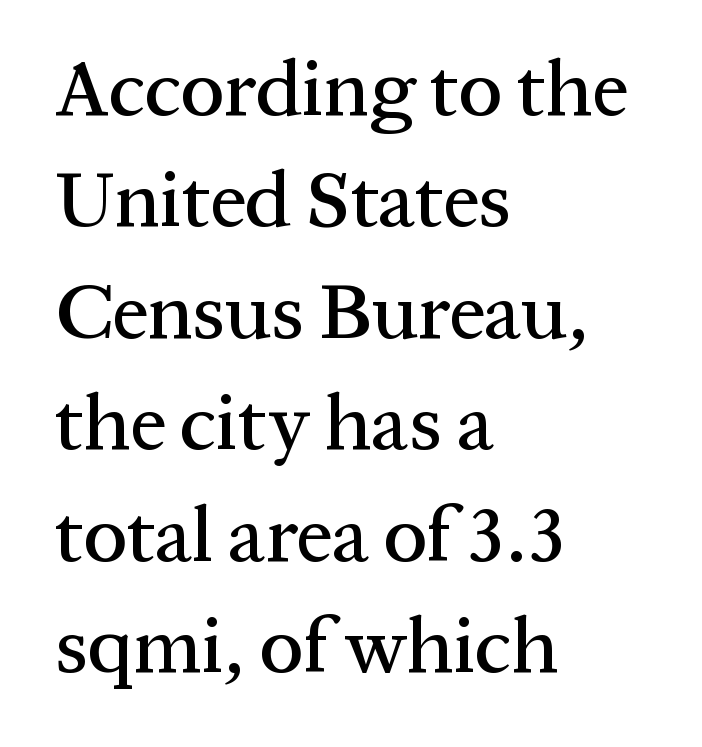
{"serif": "yes", "italic": "no", "width": "normal", "stroke_contrast": "medium", "x_height": "medium", "monospaced": "no", "underline": "no", "align": "left", "line_spacing": "normal", "line_spacing_ratio": 1.41, "letter_spacing": "normal", "letter_spacing_em": 0.0, "glyph_px": 79}
